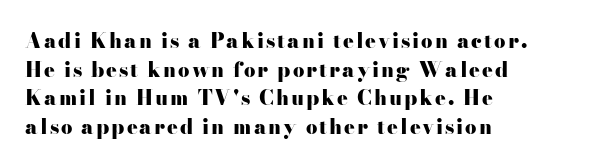
Q: Is the text bold? A: Yes.
Q: Is the text italic (slanted)? A: No, it is upright.
Q: Is the text underlined? A: No.
Q: How is the paragraph aligned? A: Left-aligned.
Q: Is the spacing between lines tight, normal or loose? A: Normal.
